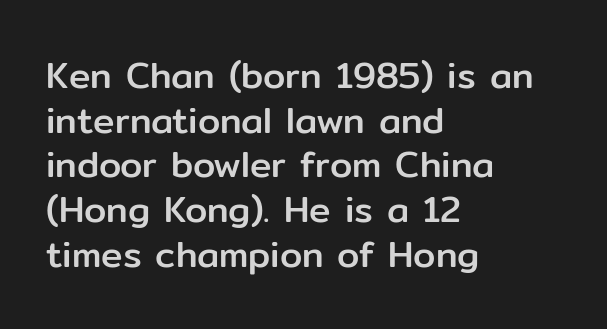
The rendering anchors every line to the left-hand side. You can tell it's not italic because the verticals are truly vertical. The zone under the glyphs is completely vacant. This sample uses plain, unmodified letter spacing.
